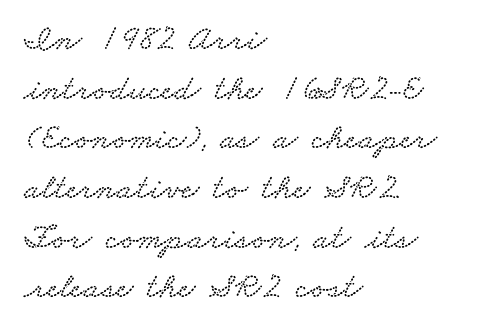
A bare baseline throughout the passage. Regarding serifs, this sample has them. The tracking reads as untouched default to a designer's eye. Varying glyph widths throughout — classic text-font behaviour. Horizontal alignment here is leftward, the default for most running prose.
